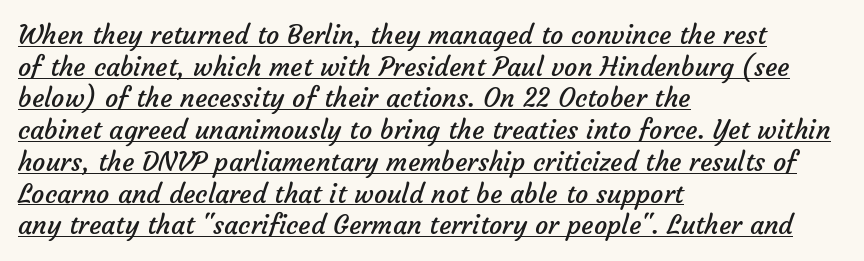
Reading down the block, your eye returns to a fixed left position each line. Spacing between characters is what you'd get straight out of the box. Letters have the restrained weight of plain body copy at most. The specimen includes a rule beneath the text block's lines.
